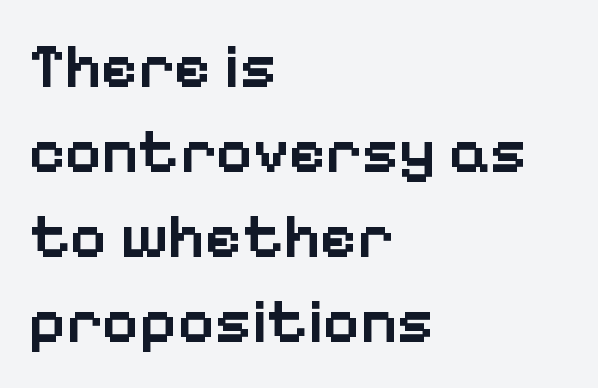
The image shows 63 px semibold sans-serif type, upright; set left-aligned, normal line spacing (1.35x), normal letter spacing, not underlined; low stroke contrast and a medium x-height.
